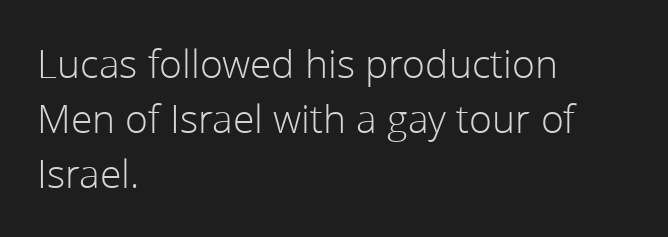
{"serif": "no", "italic": "no", "bold": "no", "weight": "light", "width": "normal", "stroke_contrast": "low", "x_height": "medium", "monospaced": "no", "underline": "no", "align": "left", "line_spacing": "normal", "line_spacing_ratio": 1.41, "letter_spacing": "normal", "letter_spacing_em": 0.0, "glyph_px": 39}
